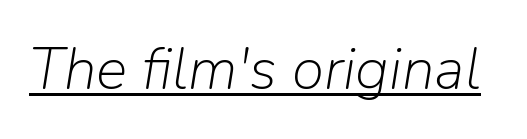
{"italic": "yes", "lean": "right", "slant_degrees": 9, "bold": "no", "weight": "light", "width": "normal", "stroke_contrast": "low", "x_height": "medium", "monospaced": "no", "underline": "yes", "letter_spacing": "normal", "letter_spacing_em": 0.0, "glyph_px": 59}
